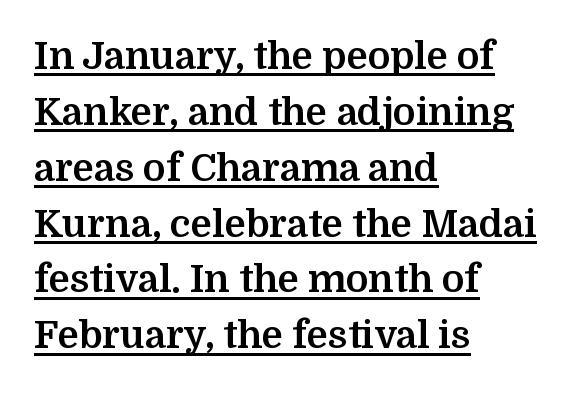
The image shows 38 px bold serif type, upright; set left-aligned, normal line spacing (1.47x), normal letter spacing, underlined; medium stroke contrast and a medium x-height.
